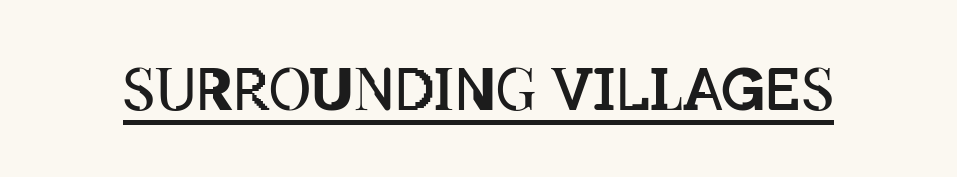
Looks like regular typesetting: each glyph gets only the width it needs. The font is comparable to plain body text, perhaps lighter. This is the regular roman posture of the typeface. A baseline rule has been typeset under these characters. Look at the tracking — it's just the regular setting, nothing added.
